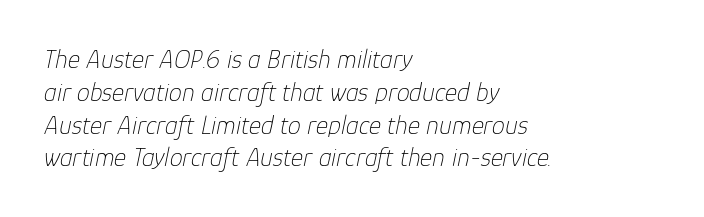
Would a proofreader flag this as italicized? Yes. Tracking value appears to be zero — textbook default spacing. The leading is moderate, giving the passage an even texture. These lines are set flush left with a ragged right edge.
